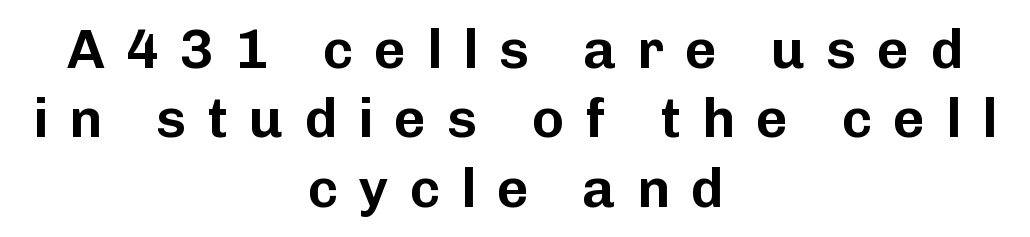
These lines are rendered in a variable-pitch font. Every row of glyphs is offset so its center matches the block's center. Look at the bottom of the vertical strokes: they stop flat, with no serifs. When letters stand straight like this, we call the style roman or upright. Check under the words: just untouched page. Words appear elongated and porous because spacing is wide.
